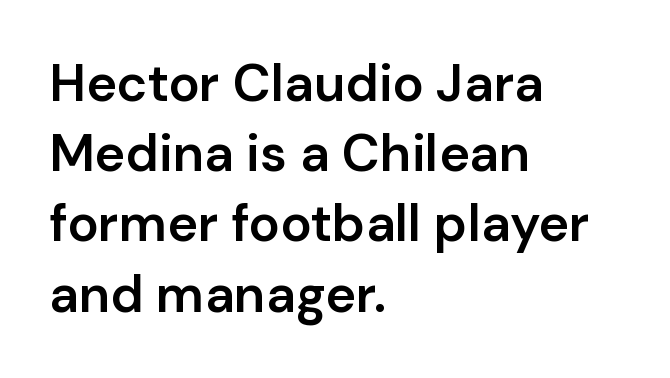
{"serif": "no", "italic": "no", "bold": "semi", "weight": "semibold", "width": "normal", "stroke_contrast": "low", "x_height": "medium", "monospaced": "no", "underline": "no", "align": "left", "line_spacing": "normal", "line_spacing_ratio": 1.35, "letter_spacing": "normal", "letter_spacing_em": 0.0, "glyph_px": 52}
